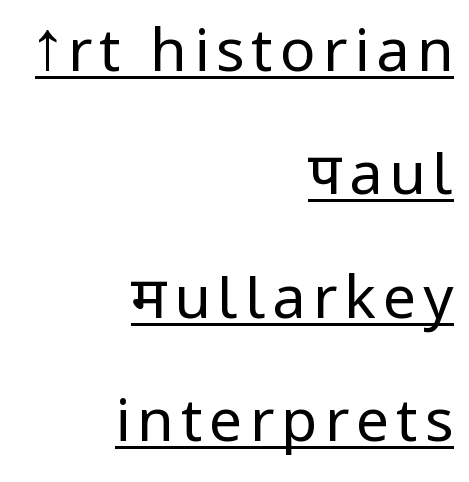
These lines are rendered in a variable-pitch font. Check the space under the baseline: a stroke is drawn there. The font's upright variant was chosen for this text. Notice how the passage keeps a crisp vertical edge on the right only. A light-to-regular cut is what we see here.
